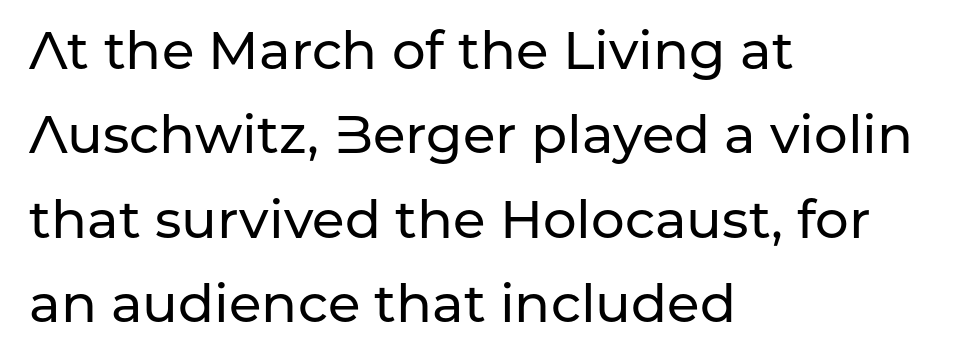
The image shows 53 px sans-serif type, upright; set left-aligned, normal line spacing (1.59x), normal letter spacing, not underlined; low stroke contrast and a medium x-height.
